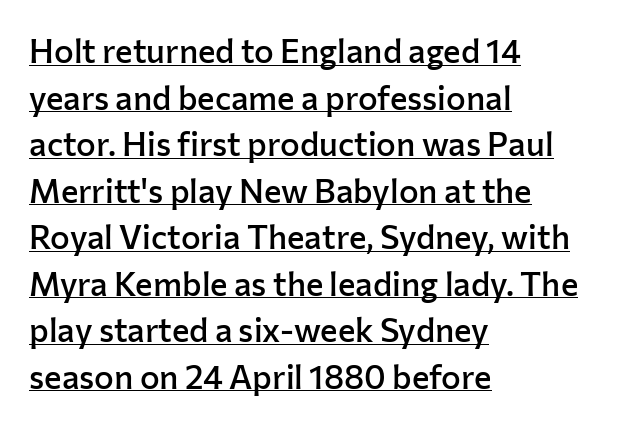
The glyphs in this specimen are sans serif. The string is rendered with underlining switched on. Varying glyph widths throughout — classic text-font behaviour. Is the letter spacing exaggerated? No — it looks like the ordinary default.
